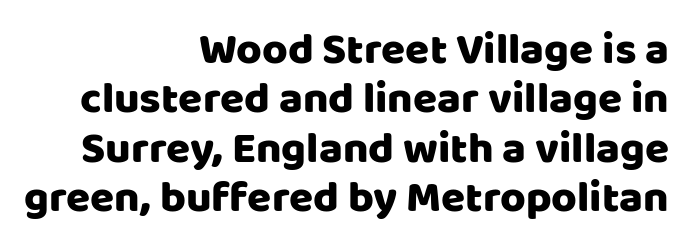
Each letter keeps its own natural width here, so spacing adapts to shape. Descenders hang freely into open space. This sample is right-justified, so line beginnings fall wherever the words allow. Line spacing here is tight. Look at the tracking — it's just the regular setting, nothing added. Unlike italic type, these characters show no tilt at all.
